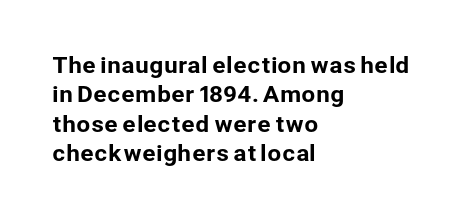
Reading down the block, your eye returns to a fixed left position each line. The type sits square on the baseline with zero lean. The space directly below the letters is spotless. Notice how descenders clear the ascenders below comfortably — that's standard leading. Each word holds together tightly as a unit, with standard inter-letter gaps.
